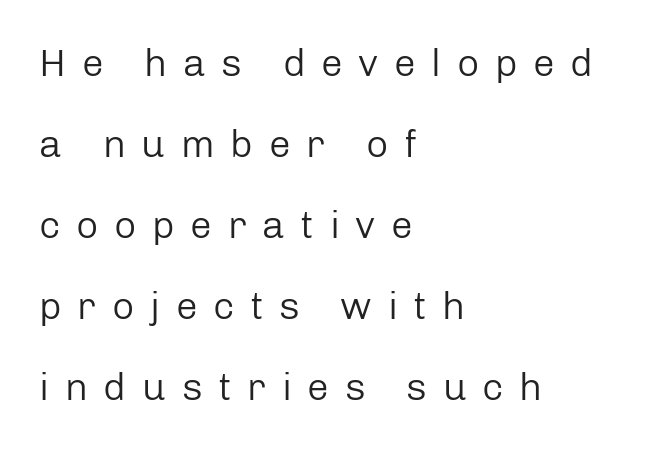
Q: Is the text bold? A: No.
Q: Is the text italic (slanted)? A: No, it is upright.
Q: Is the typeface a serif or a sans-serif typeface? A: Sans-serif.
Q: Is the text underlined? A: No.
Q: How is the paragraph aligned? A: Left-aligned.
Q: Is the spacing between letters normal or unusually wide? A: Unusually wide.
Q: Is the spacing between lines tight, normal or loose? A: Loose.
Q: Width (condensed, normal, or wide)? A: Normal.
Q: Stroke contrast? A: Low.
Q: x-height? A: Medium.
Q: Monospaced? A: No.
